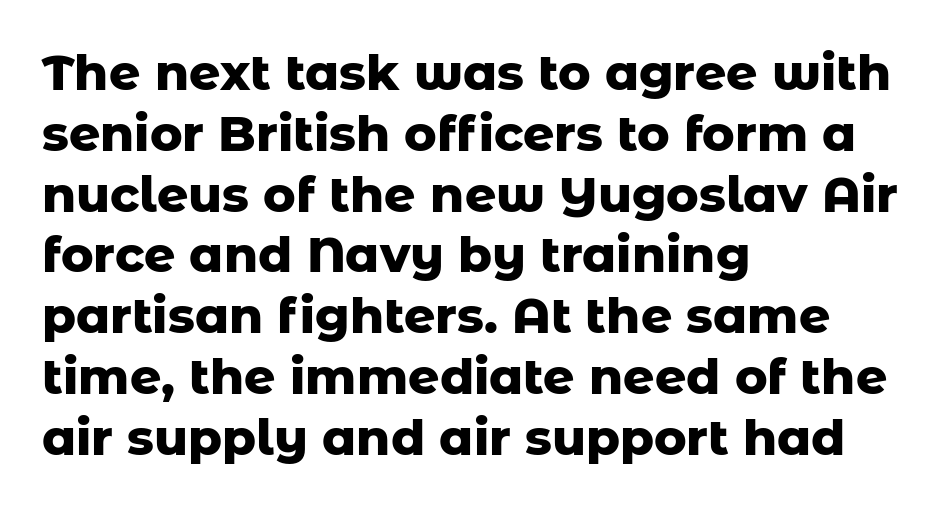
{"serif": "no", "italic": "no", "bold": "yes", "weight": "heavy", "width": "normal", "stroke_contrast": "low", "x_height": "medium", "monospaced": "no", "underline": "no", "align": "left", "line_spacing_ratio": 1.24, "letter_spacing": "normal", "letter_spacing_em": 0.0, "glyph_px": 49}
